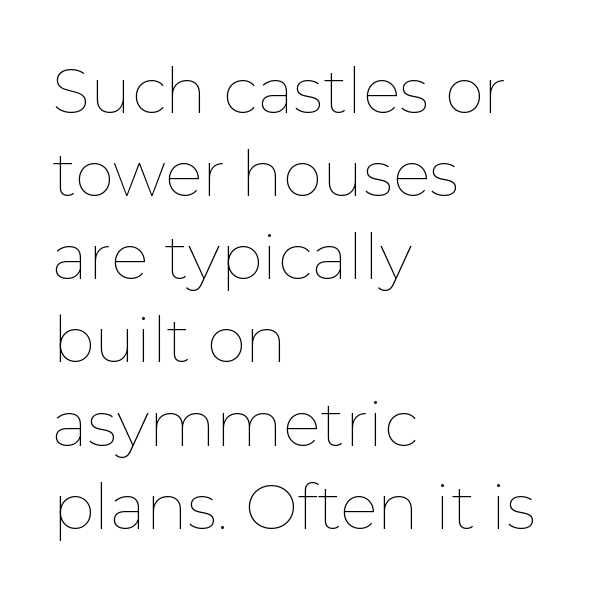
The image shows 63 px thin type, upright; set left-aligned, normal line spacing (1.32x), normal letter spacing, not underlined; low stroke contrast and a medium x-height.
